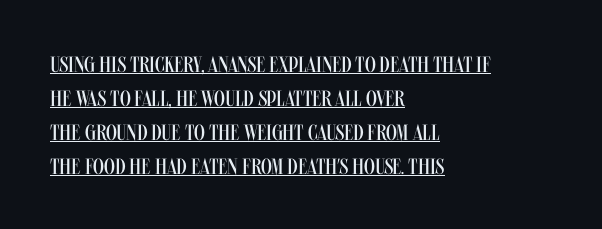
The gaps between neighbouring characters are ordinary and unremarkable. What's the leading like? Ordinary, nothing unusual. If you drew a ruler down the left edge, every line would touch it. The typography opts for an upright posture over an oblique one.
